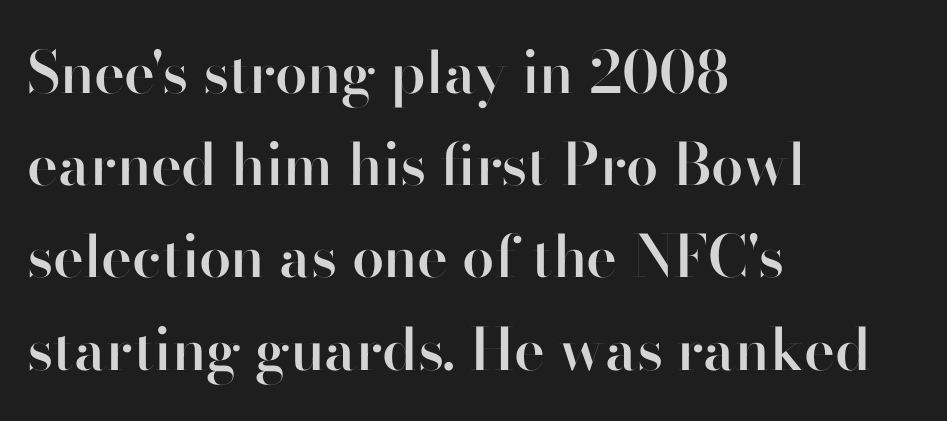
Q: Is the text bold? A: Semi-bold.
Q: Is the text italic (slanted)? A: No, it is upright.
Q: Is the typeface a serif or a sans-serif typeface? A: Sans-serif.
Q: Is the text underlined? A: No.
Q: How is the paragraph aligned? A: Left-aligned.
Q: Is the spacing between letters normal or unusually wide? A: Normal.
Q: Is the spacing between lines tight, normal or loose? A: Normal.
Q: Width (condensed, normal, or wide)? A: Normal.
Q: Stroke contrast? A: High.
Q: x-height? A: Small.
Q: Monospaced? A: No.
